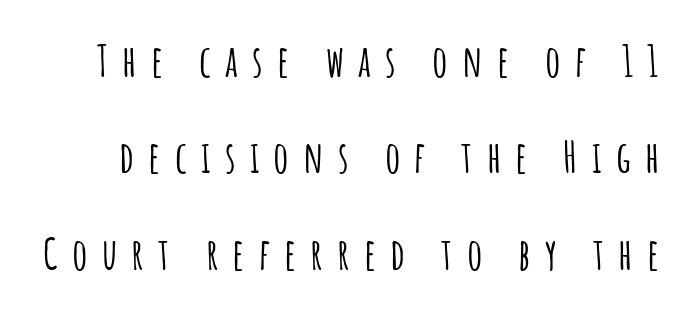
Q: Is the text italic (slanted)? A: No, it is upright.
Q: Is the typeface a serif or a sans-serif typeface? A: Sans-serif.
Q: Is the text underlined? A: No.
Q: Is the spacing between letters normal or unusually wide? A: Unusually wide.
Q: Is the spacing between lines tight, normal or loose? A: Loose.
Q: Width (condensed, normal, or wide)? A: Condensed.
Q: Stroke contrast? A: Low.
Q: x-height? A: Large.
Q: Monospaced? A: No.
